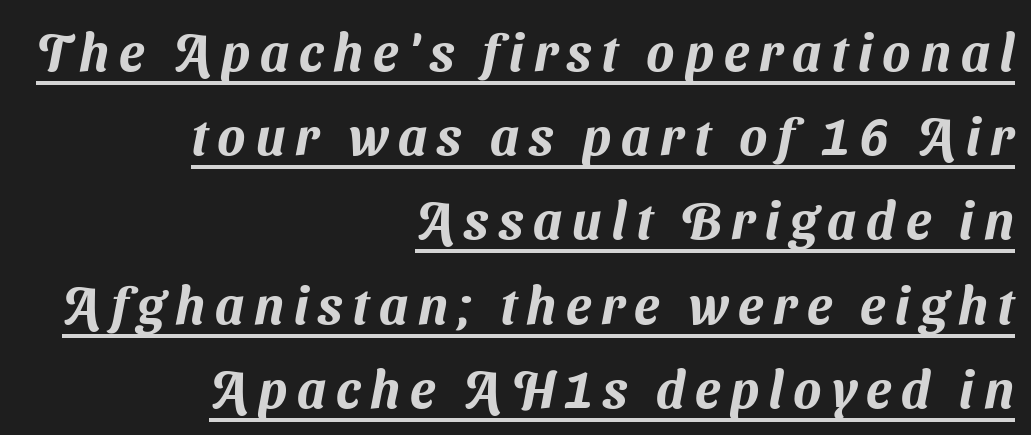
Baseline-to-baseline distance is the conventional proportion of letter height. Every word sits above its own underline. The typesetter chose a ragged-left arrangement here. Note the varied advance widths — an 'i' is clearly narrower than an 'm'. The passage shown is typeset with a sans-serif family.
